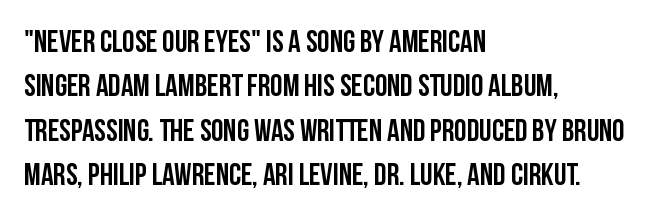
The image shows 31 px condensed sans-serif type, upright; set left-aligned, normal line spacing (1.43x), normal letter spacing, not underlined; low stroke contrast and a large x-height.
